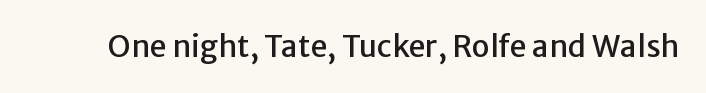
Q: Is the text italic (slanted)? A: No, it is upright.
Q: Is the typeface a serif or a sans-serif typeface? A: Sans-serif.
Q: Is the text underlined? A: No.
Q: Is the spacing between letters normal or unusually wide? A: Normal.
Q: Width (condensed, normal, or wide)? A: Normal.
Q: Stroke contrast? A: Low.
Q: x-height? A: Medium.
Q: Monospaced? A: No.
